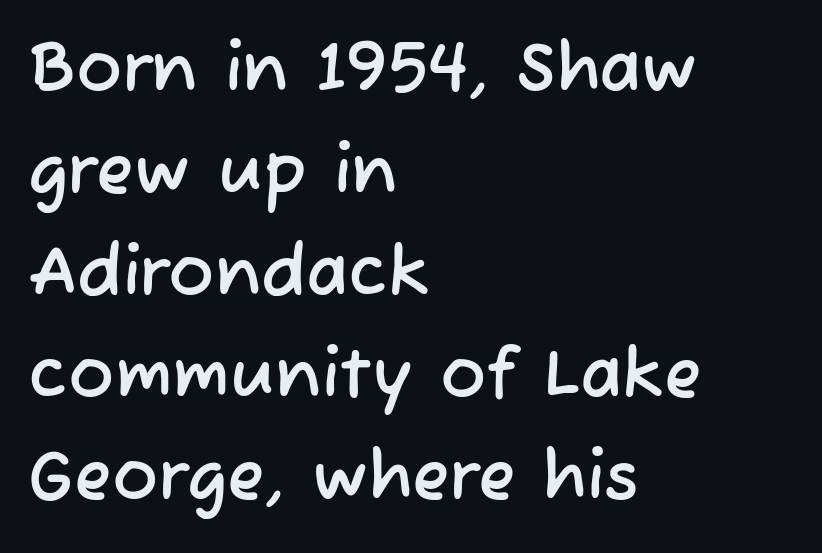
Q: Is the typeface a serif or a sans-serif typeface? A: Sans-serif.
Q: Is the text underlined? A: No.
Q: How is the paragraph aligned? A: Left-aligned.
Q: Is the spacing between letters normal or unusually wide? A: Normal.
Q: Is the spacing between lines tight, normal or loose? A: Normal.
Q: Width (condensed, normal, or wide)? A: Normal.
Q: Stroke contrast? A: Low.
Q: x-height? A: Medium.
Q: Monospaced? A: No.
